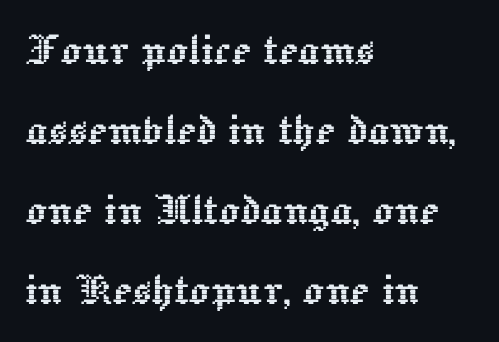
{"italic": "no", "width": "normal", "x_height": "medium", "monospaced": "no", "underline": "no", "align": "left", "line_spacing": "normal", "line_spacing_ratio": 1.54, "letter_spacing": "normal", "letter_spacing_em": 0.0, "glyph_px": 52}
